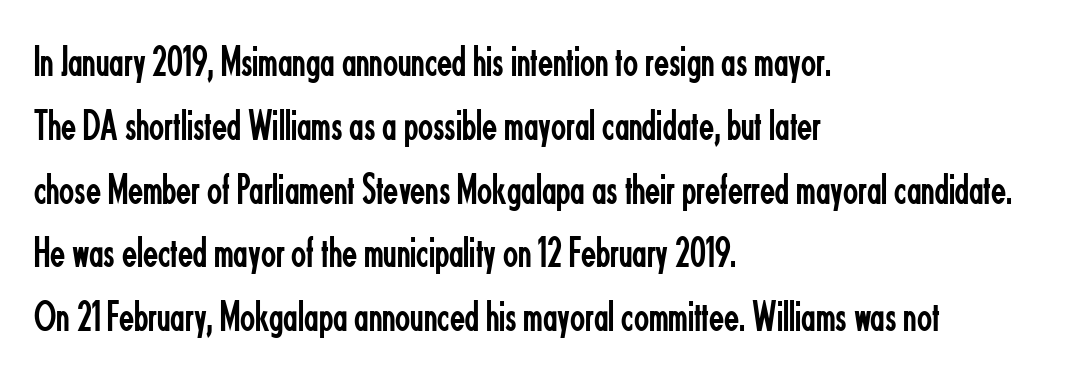
{"serif": "no", "italic": "no", "bold": "no", "weight": "regular", "width": "condensed", "stroke_contrast": "low", "x_height": "small", "monospaced": "no", "underline": "no", "align": "left", "line_spacing": "normal", "line_spacing_ratio": 1.45, "letter_spacing": "normal", "letter_spacing_em": 0.0, "glyph_px": 44}
